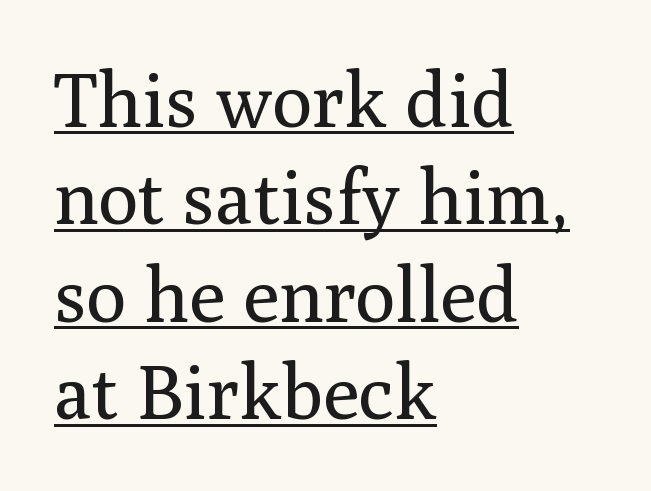
Q: Is the text bold? A: No.
Q: Is the text italic (slanted)? A: No, it is upright.
Q: Is the typeface a serif or a sans-serif typeface? A: Serif.
Q: Is the text underlined? A: Yes.
Q: How is the paragraph aligned? A: Left-aligned.
Q: Is the spacing between letters normal or unusually wide? A: Normal.
Q: Is the spacing between lines tight, normal or loose? A: Normal.
Q: Width (condensed, normal, or wide)? A: Normal.
Q: Stroke contrast? A: Medium.
Q: x-height? A: Medium.
Q: Monospaced? A: No.
